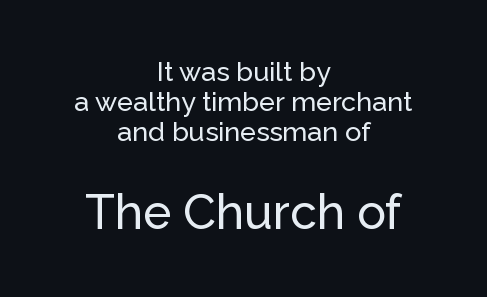
Q: Is the text italic (slanted)? A: No, it is upright.
Q: Is the typeface a serif or a sans-serif typeface? A: Sans-serif.
Q: Is the text underlined? A: No.
Q: How is the paragraph aligned? A: Centered.
Q: Is the spacing between letters normal or unusually wide? A: Normal.
Q: Is the spacing between lines tight, normal or loose? A: Tight.
Q: Which block of text is set in a larger size, the first (top) or the second (bottom)? A: The second (bottom) one.
Q: Width (condensed, normal, or wide)? A: Normal.
Q: Stroke contrast? A: Low.
Q: x-height? A: Medium.
Q: Monospaced? A: No.
